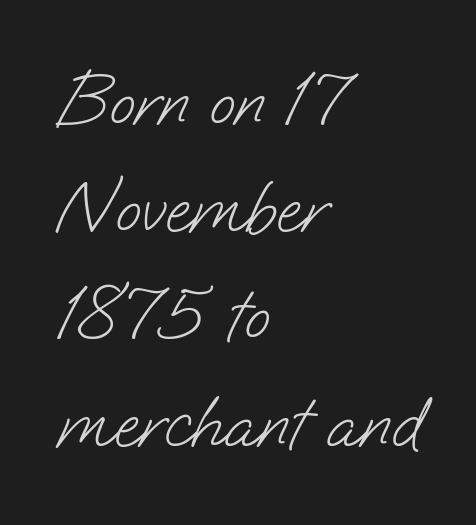
Q: Is the text bold? A: No.
Q: Is the typeface a serif or a sans-serif typeface? A: Sans-serif.
Q: Is the text underlined? A: No.
Q: How is the paragraph aligned? A: Left-aligned.
Q: Is the spacing between letters normal or unusually wide? A: Normal.
Q: Is the spacing between lines tight, normal or loose? A: Normal.
Q: Width (condensed, normal, or wide)? A: Normal.
Q: Stroke contrast? A: Low.
Q: x-height? A: Small.
Q: Monospaced? A: No.
